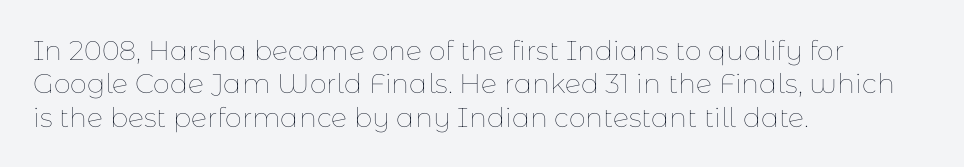
The image shows 27 px text type, upright; set left-aligned, line spacing 1.24x, normal letter spacing, not underlined.
